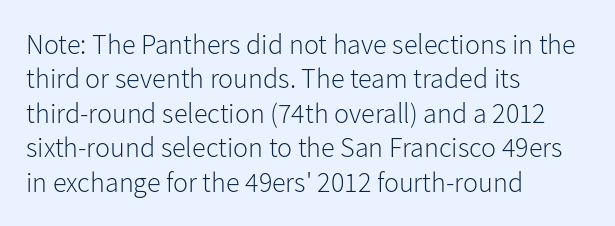
{"serif": "no", "italic": "no", "bold": "no", "weight": "light", "width": "normal", "stroke_contrast": "low", "x_height": "medium", "monospaced": "no", "underline": "no", "align": "left", "line_spacing_ratio": 1.23, "letter_spacing": "normal", "letter_spacing_em": 0.0, "glyph_px": 28}
